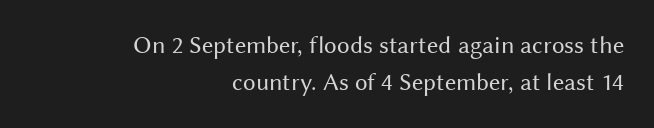
Notice how the stems are strictly vertical — no italics here. Does the leading feel generous? No, just average. The cut favours lightness, reaching ordinary text weight at its darkest. No extra tracking has been applied to these lines.
